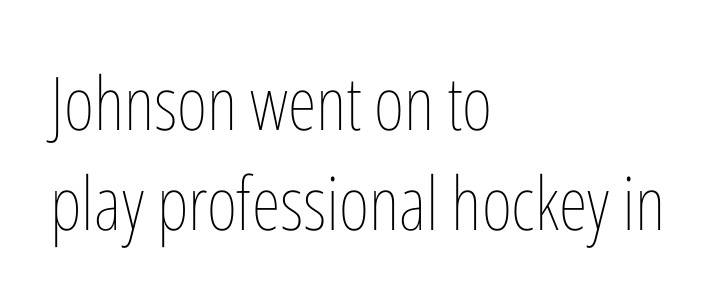
The image shows 74 px thin, condensed type, upright; set left-aligned, normal line spacing (1.35x), normal letter spacing, not underlined; low stroke contrast and a medium x-height.
